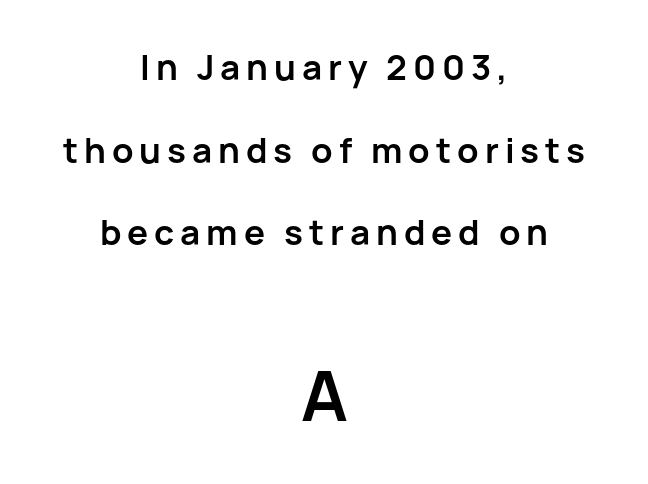
Q: Is the text bold? A: Yes.
Q: Is the text italic (slanted)? A: No, it is upright.
Q: Is the typeface a serif or a sans-serif typeface? A: Sans-serif.
Q: Is the text underlined? A: No.
Q: How is the paragraph aligned? A: Centered.
Q: Is the spacing between lines tight, normal or loose? A: Loose.
Q: Which block of text is set in a larger size, the first (top) or the second (bottom)? A: The second (bottom) one.
Q: Width (condensed, normal, or wide)? A: Normal.
Q: Stroke contrast? A: Low.
Q: x-height? A: Medium.
Q: Monospaced? A: No.
